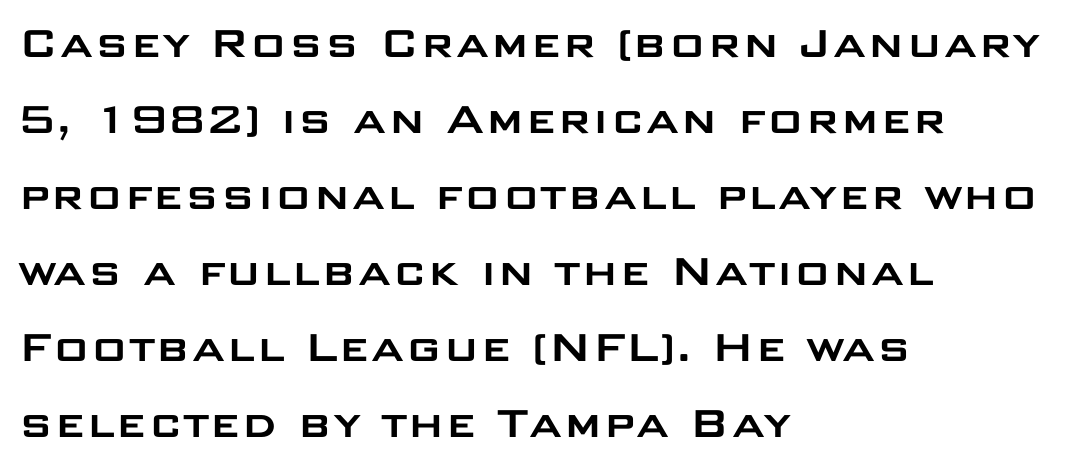
{"serif": "no", "italic": "no", "width": "wide", "stroke_contrast": "low", "x_height": "large", "monospaced": "no", "underline": "no", "align": "left", "line_spacing": "normal", "line_spacing_ratio": 1.52, "letter_spacing": "normal", "letter_spacing_em": 0.0, "glyph_px": 50}
